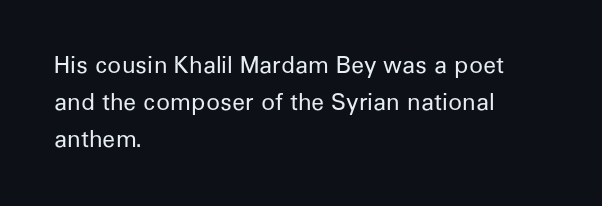
The image shows 23 px text type, upright; set left-aligned, normal line spacing (1.6x), normal letter spacing, not underlined.
